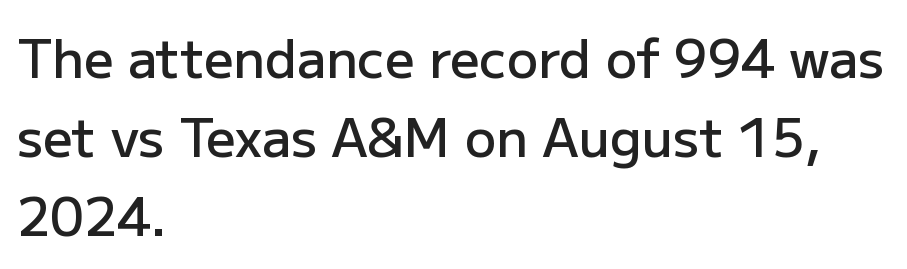
Q: Is the text bold? A: Semi-bold.
Q: Is the text italic (slanted)? A: No, it is upright.
Q: Is the typeface a serif or a sans-serif typeface? A: Sans-serif.
Q: Is the text underlined? A: No.
Q: How is the paragraph aligned? A: Left-aligned.
Q: Is the spacing between letters normal or unusually wide? A: Normal.
Q: Is the spacing between lines tight, normal or loose? A: Normal.
Q: Width (condensed, normal, or wide)? A: Normal.
Q: Stroke contrast? A: Low.
Q: x-height? A: Medium.
Q: Monospaced? A: No.
